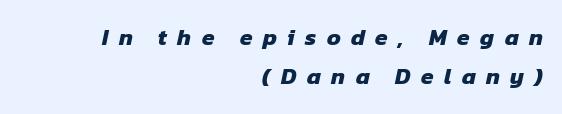
Type without underlining. Normally led — the rows are evenly, conventionally spaced. These lines are set flush right with a ragged left edge. Weight: bold.
